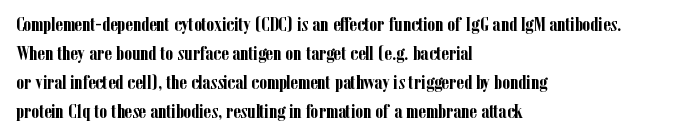
Style check: upright. The block of text has a typical density, with ordinary space between rows. The words here are not underlined. The paragraph shown leans on its left margin. The gaps between neighbouring characters are ordinary and unremarkable.
